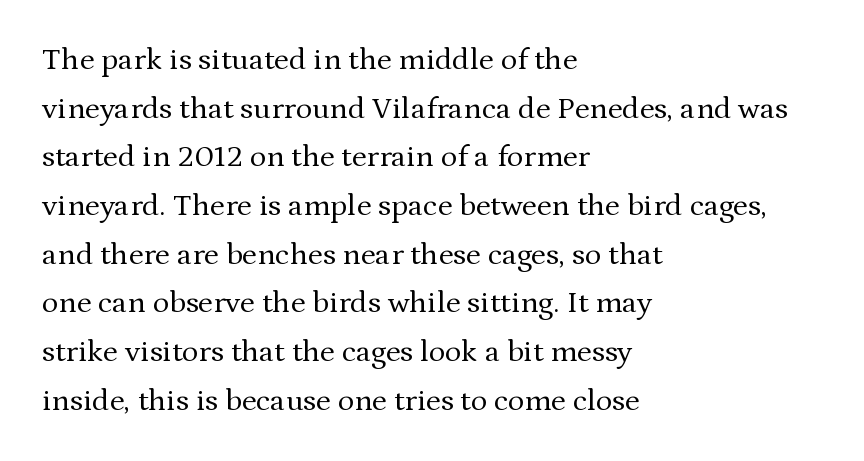
Nobody drew a line under any word here. The strokes carry an ordinary text weight at most. This is serif lettering, the kind often seen in printed books. How would I describe the line gaps? Plain and ordinary.
